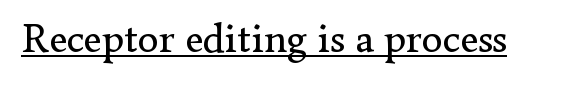
If you drew a line through each stem, it would be perfectly vertical. The letterforms sit shoulder to shoulder at normal distance. A typographer would call this underscored text. No chunkiness to these letters — they're not bold.
